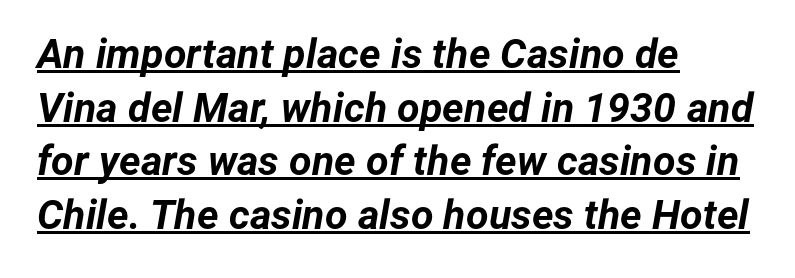
The letters are slanted; this is an italic face. Every row of glyphs begins at an identical x-position on the left. No extra tracking has been applied to these lines. The glyphs have the mass of a bold cut. The rows are spaced the way most documents space them. Is this a fixed-width face? No — the glyphs have proportional, varying widths.
